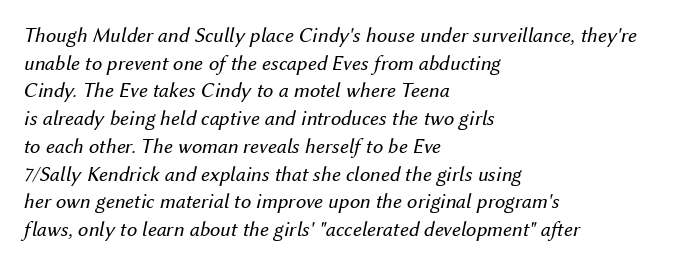
Q: Is the text bold? A: No.
Q: Is the text italic (slanted)? A: Yes, it leans right by about 12 degrees.
Q: Is the text underlined? A: No.
Q: How is the paragraph aligned? A: Left-aligned.
Q: Is the spacing between letters normal or unusually wide? A: Normal.
Q: Is the spacing between lines tight, normal or loose? A: Normal.
